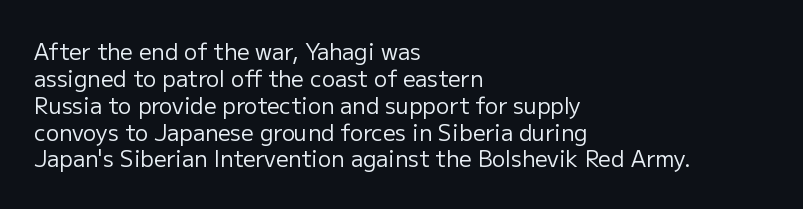
{"italic": "no", "bold": "no", "underline": "no", "align": "left", "line_spacing_ratio": 1.22, "letter_spacing": "normal", "letter_spacing_em": 0.0, "glyph_px": 22}
